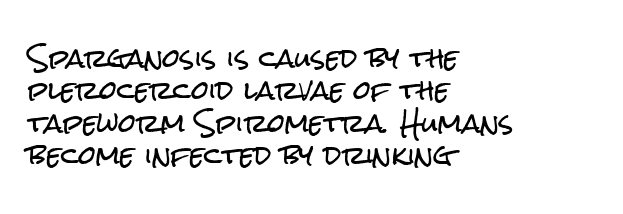
{"italic": "no", "underline": "no", "align": "left", "line_spacing": "normal", "line_spacing_ratio": 1.3, "letter_spacing": "normal", "letter_spacing_em": 0.0, "glyph_px": 25}
